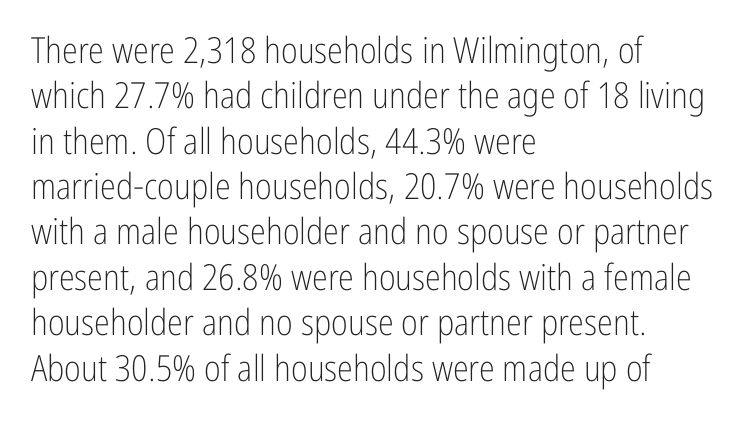
{"serif": "no", "italic": "no", "bold": "no", "weight": "light", "width": "condensed", "stroke_contrast": "low", "x_height": "medium", "monospaced": "no", "underline": "no", "align": "left", "line_spacing": "normal", "line_spacing_ratio": 1.26, "letter_spacing": "normal", "letter_spacing_em": 0.0, "glyph_px": 36}
